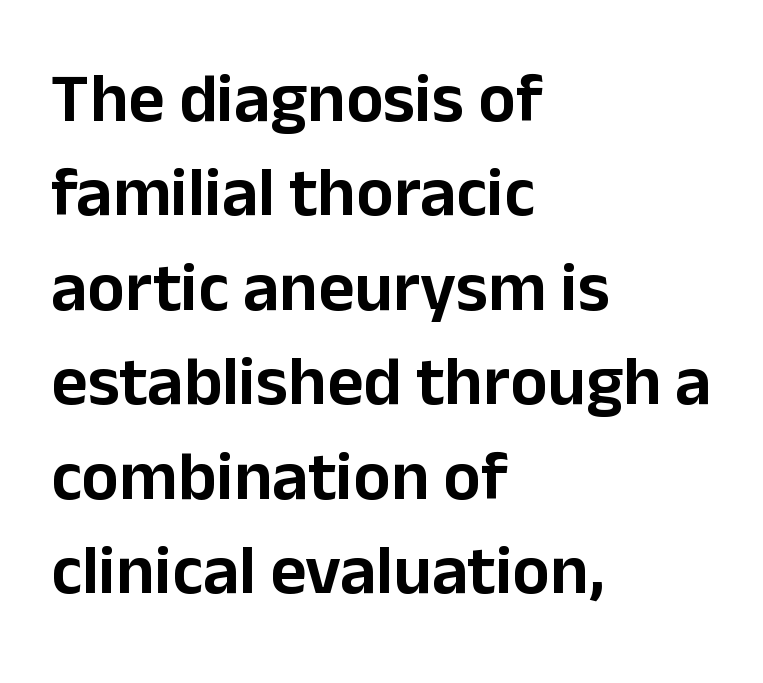
The image shows 70 px sans-serif type, upright; set left-aligned, normal line spacing (1.35x), normal letter spacing, not underlined; low stroke contrast and a medium x-height.
